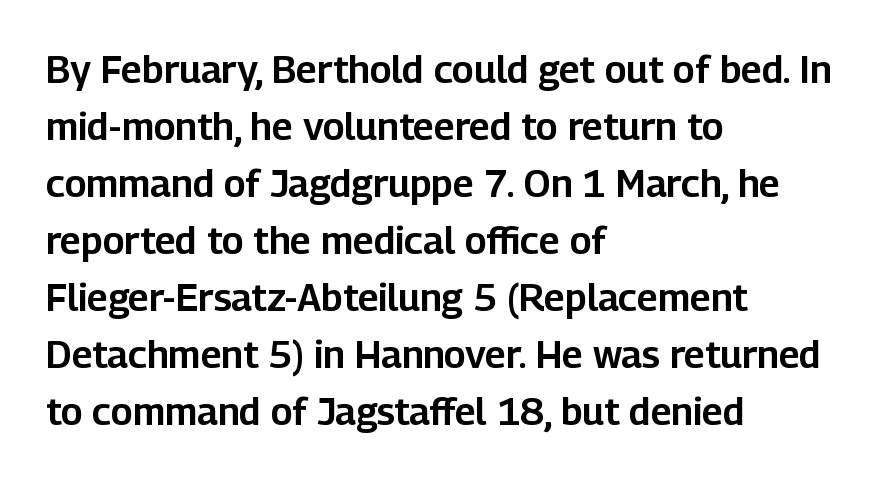
{"serif": "no", "italic": "no", "width": "normal", "stroke_contrast": "low", "x_height": "medium", "monospaced": "no", "underline": "no", "align": "left", "line_spacing": "normal", "line_spacing_ratio": 1.5, "letter_spacing": "normal", "letter_spacing_em": 0.0, "glyph_px": 38}
